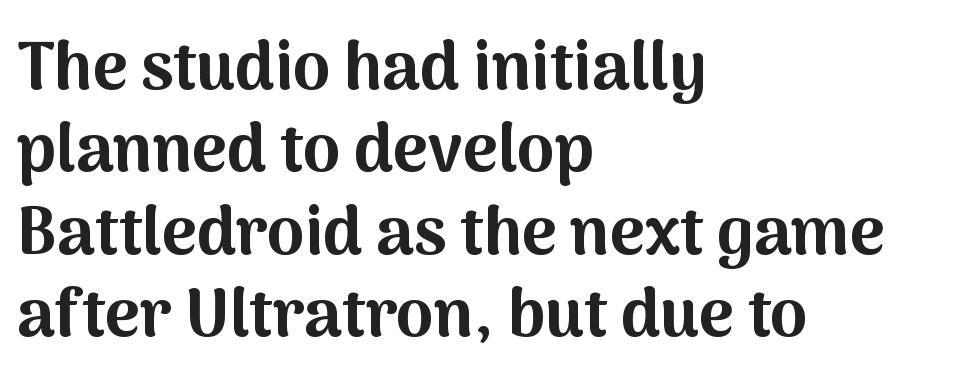
{"serif": "no", "italic": "no", "bold": "yes", "weight": "bold", "width": "normal", "stroke_contrast": "medium", "x_height": "medium", "monospaced": "no", "underline": "no", "align": "left", "line_spacing_ratio": 1.23, "letter_spacing": "normal", "letter_spacing_em": 0.0, "glyph_px": 67}
